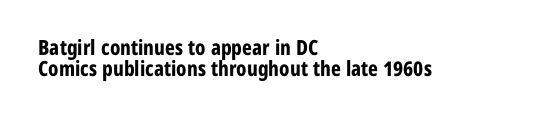
Q: Is the text bold? A: Yes.
Q: Is the text italic (slanted)? A: No, it is upright.
Q: Is the text underlined? A: No.
Q: How is the paragraph aligned? A: Left-aligned.
Q: Is the spacing between letters normal or unusually wide? A: Normal.
Q: Is the spacing between lines tight, normal or loose? A: Tight.
